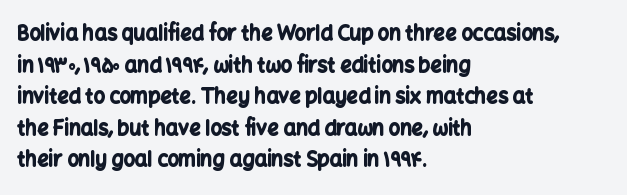
Q: Is the text bold? A: Yes.
Q: Is the text italic (slanted)? A: No, it is upright.
Q: Is the text underlined? A: No.
Q: How is the paragraph aligned? A: Left-aligned.
Q: Is the spacing between letters normal or unusually wide? A: Normal.
Q: Is the spacing between lines tight, normal or loose? A: Normal.
